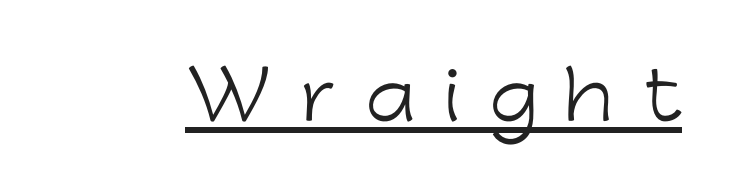
Look at the tracking — it's clearly loosened, letters drifting apart. The designer went with a sans here, leaving each stem footless. These lines were composed using upright roman letters. This sample has the flowing, uneven cadence of proportional lettering. This is underlined copy, the kind a proofreader might mark for attention.
